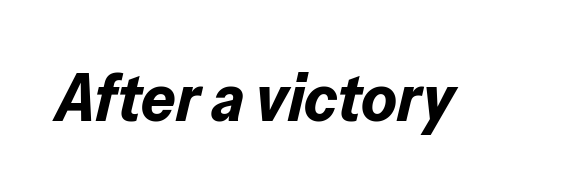
No extra tracking has been applied to these lines. On the weight axis this lands at bold, roughly 700. Varying glyph widths throughout — classic text-font behaviour. This sample uses an oblique cut, with every glyph tilted off the vertical.
